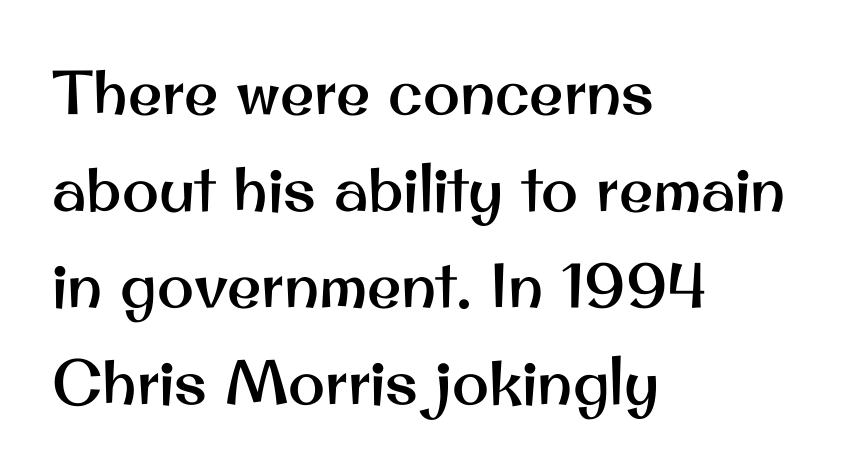
Q: Is the text italic (slanted)? A: No, it is upright.
Q: Is the typeface a serif or a sans-serif typeface? A: Sans-serif.
Q: Is the text underlined? A: No.
Q: How is the paragraph aligned? A: Left-aligned.
Q: Is the spacing between letters normal or unusually wide? A: Normal.
Q: Is the spacing between lines tight, normal or loose? A: Normal.
Q: Width (condensed, normal, or wide)? A: Normal.
Q: Stroke contrast? A: Medium.
Q: x-height? A: Small.
Q: Monospaced? A: No.
